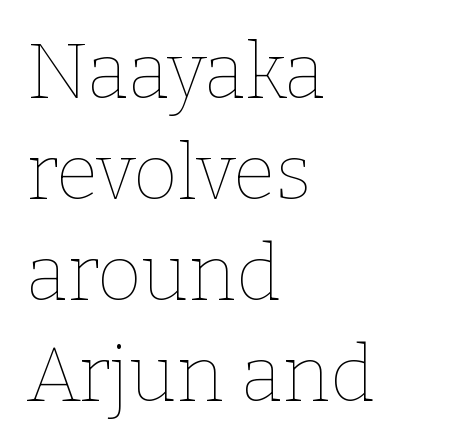
Bare-footed words on every line. These lines are rendered in a variable-pitch font. Notice how descenders clear the ascenders below comfortably — that's standard leading. One-word summary of the alignment: left. This sample uses plain, unmodified letter spacing.
